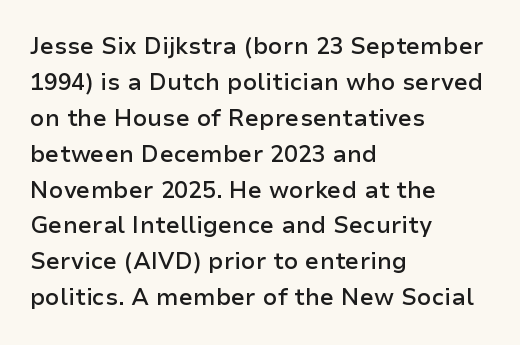
Visually the block forms a straight wall on the left and a jagged coastline on the right. Bold? Not quite — semibold, heavier than regular but stopping short. Horizontal bands of white between lines are of average thickness. Inter-character spacing is left at the font's built-in metrics.
